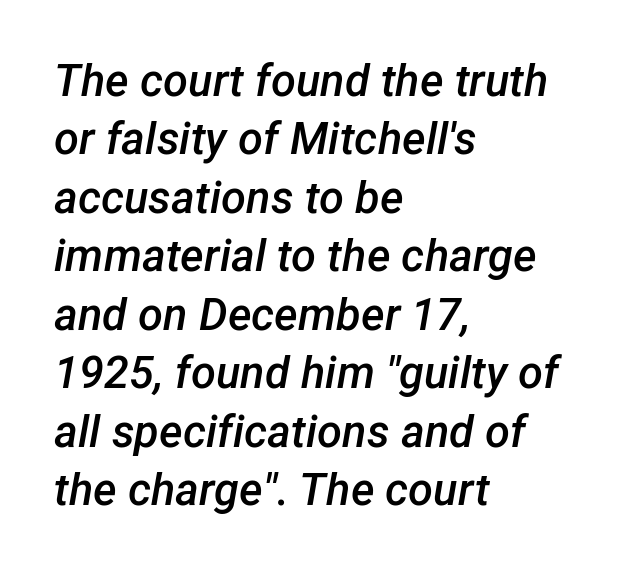
Q: Is the text bold? A: Semi-bold.
Q: Is the text italic (slanted)? A: Yes, it leans right by about 12 degrees.
Q: Is the text underlined? A: No.
Q: How is the paragraph aligned? A: Left-aligned.
Q: Is the spacing between letters normal or unusually wide? A: Normal.
Q: Is the spacing between lines tight, normal or loose? A: Normal.
Q: Width (condensed, normal, or wide)? A: Normal.
Q: Stroke contrast? A: Low.
Q: x-height? A: Medium.
Q: Monospaced? A: No.
